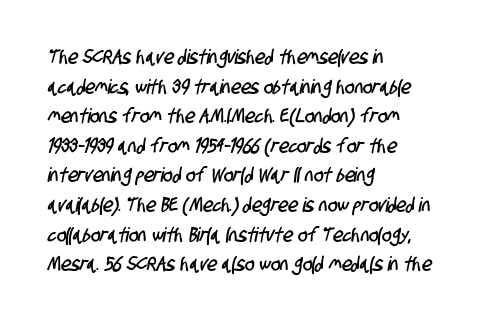
{"underline": "no", "align": "left", "line_spacing": "normal", "line_spacing_ratio": 1.48, "letter_spacing": "normal", "letter_spacing_em": 0.0, "glyph_px": 20}
